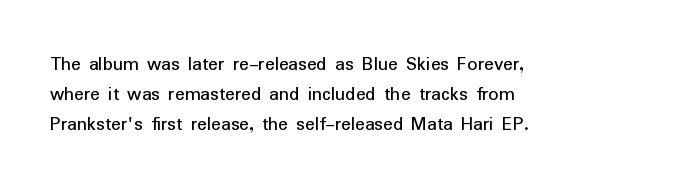
The image shows 20 px text type, upright; set left-aligned, normal line spacing (1.49x), normal letter spacing, not underlined.
